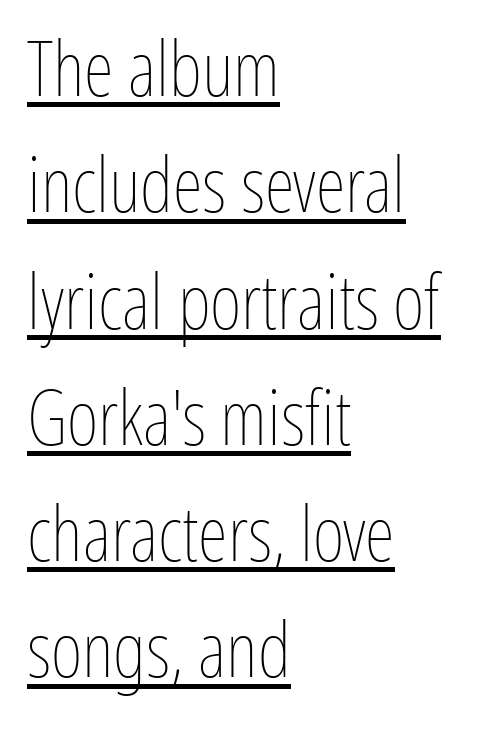
The image shows 77 px thin, condensed type, upright; set left-aligned, normal line spacing (1.51x), normal letter spacing, underlined; low stroke contrast and a medium x-height.
